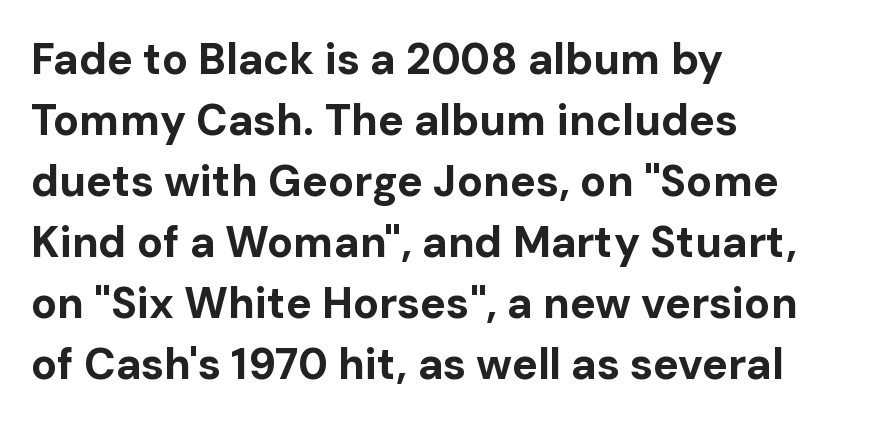
Q: Is the text bold? A: Yes.
Q: Is the text italic (slanted)? A: No, it is upright.
Q: Is the typeface a serif or a sans-serif typeface? A: Sans-serif.
Q: Is the text underlined? A: No.
Q: How is the paragraph aligned? A: Left-aligned.
Q: Is the spacing between letters normal or unusually wide? A: Normal.
Q: Is the spacing between lines tight, normal or loose? A: Normal.
Q: Width (condensed, normal, or wide)? A: Normal.
Q: Stroke contrast? A: Low.
Q: x-height? A: Medium.
Q: Monospaced? A: No.
